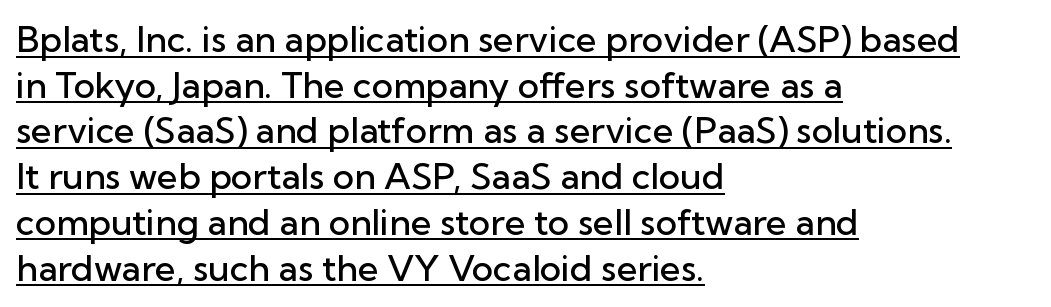
The image shows 36 px semibold sans-serif type, upright; set left-aligned, normal line spacing (1.27x), normal letter spacing, underlined; low stroke contrast and a medium x-height.
